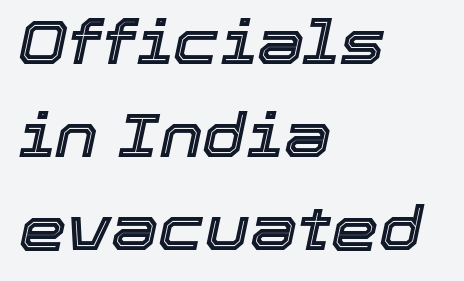
{"italic": "yes", "lean": "right", "slant_degrees": 12, "width": "normal", "x_height": "medium", "monospaced": "no", "underline": "no", "align": "left", "line_spacing": "normal", "line_spacing_ratio": 1.55, "letter_spacing": "normal", "letter_spacing_em": 0.0, "glyph_px": 60}
